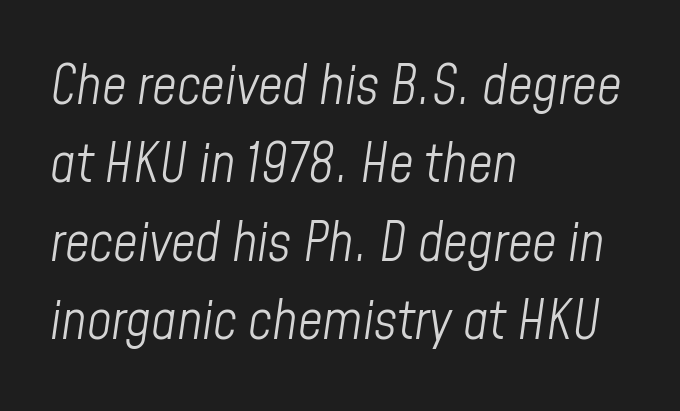
Notice how the passage keeps a crisp vertical edge on the left only. No extra tracking has been applied to these lines. Compared with a typical body face, this is equally light or lighter still. The passage shown is typed in a proportional face where columns would drift. Words float on clear page, feet unadorned.
